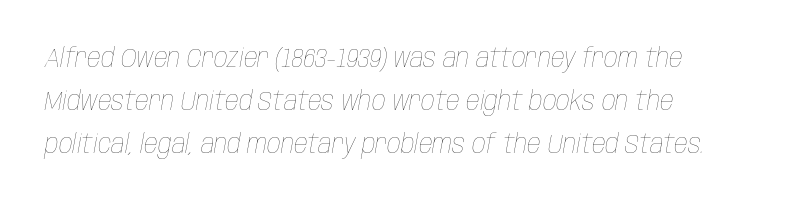
{"italic": "yes", "lean": "right", "slant_degrees": 10, "bold": "no", "underline": "no", "line_spacing": "normal", "line_spacing_ratio": 1.59, "letter_spacing": "normal", "letter_spacing_em": 0.0, "glyph_px": 27}
